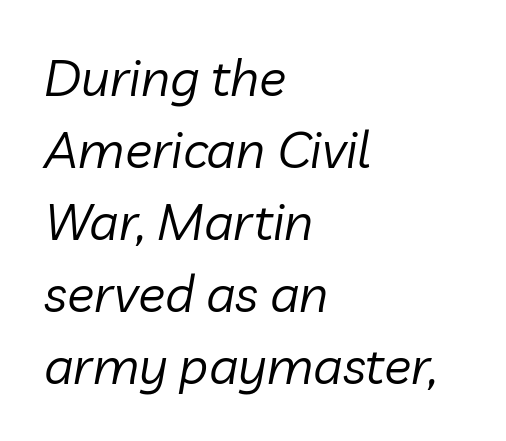
{"italic": "yes", "lean": "right", "slant_degrees": 10, "bold": "no", "weight": "regular", "width": "normal", "stroke_contrast": "low", "x_height": "medium", "monospaced": "no", "underline": "no", "align": "left", "line_spacing": "normal", "line_spacing_ratio": 1.41, "letter_spacing": "normal", "letter_spacing_em": 0.0, "glyph_px": 51}
